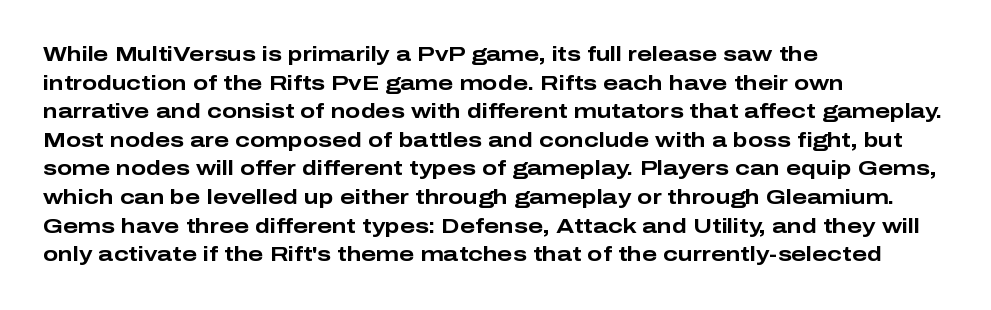
This sample uses an upright cut, with every glyph sitting square on the baseline. Only glyphs here, with clear space below each row. Visually the block forms a straight wall on the left and a jagged coastline on the right. Its strokes are broad and dark, the hallmark of bold type. This block has exactly the height ordinary leading produces. The passage shown has conventional tracking throughout.
